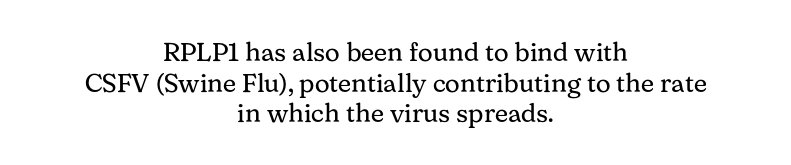
The image shows 26 px text type, upright; set centered, line spacing 1.18x, normal letter spacing, not underlined.
